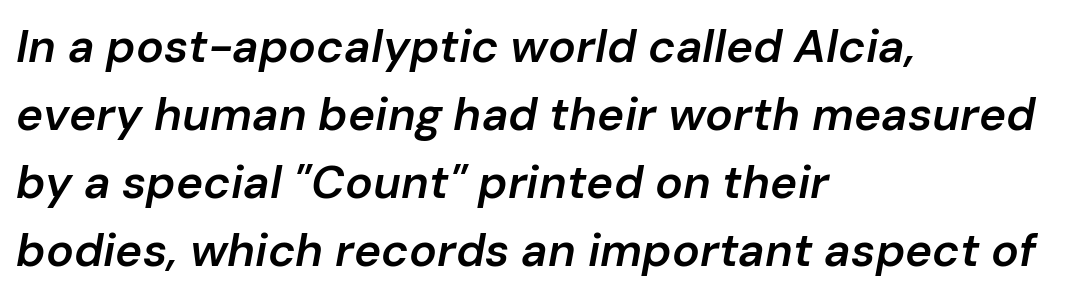
The image shows 46 px semibold type, italic (leaning right); set left-aligned, normal line spacing (1.48x), normal letter spacing, not underlined; low stroke contrast and a medium x-height.
